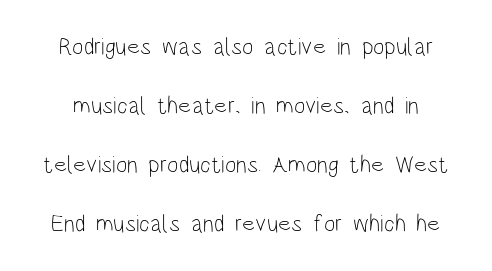
Q: Is the text bold? A: No.
Q: Is the text italic (slanted)? A: No, it is upright.
Q: Is the text underlined? A: No.
Q: Is the spacing between letters normal or unusually wide? A: Normal.
Q: Is the spacing between lines tight, normal or loose? A: Loose.
